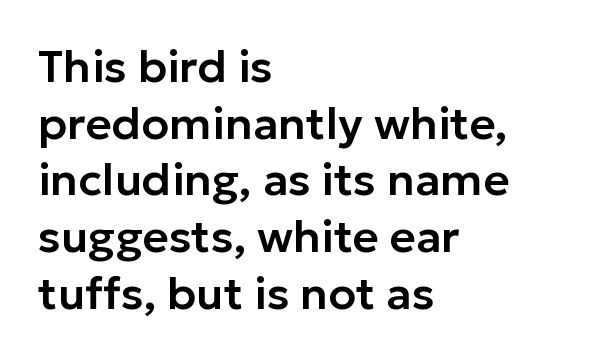
The passage shown has conventional tracking throughout. Each letter keeps its own natural width here, so spacing adapts to shape. Every row of glyphs begins at an identical x-position on the left. A roman cut, with each character standing at attention.
